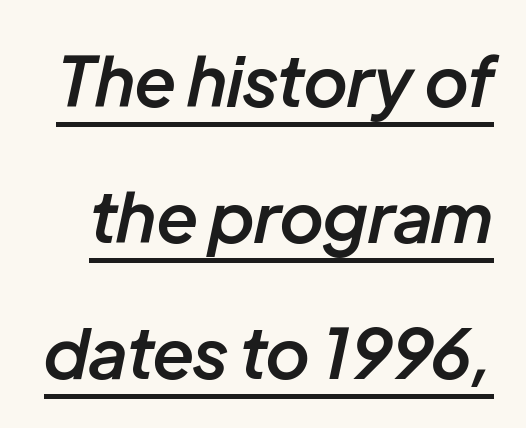
The image shows 69 px semibold type, italic (leaning right); set loose line spacing (1.97x), normal letter spacing, underlined; low stroke contrast and a medium x-height.
